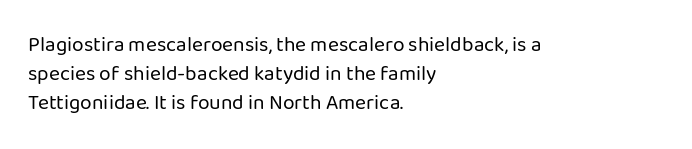
{"italic": "no", "bold": "no", "underline": "no", "align": "left", "line_spacing": "normal", "line_spacing_ratio": 1.38, "letter_spacing": "normal", "letter_spacing_em": 0.0, "glyph_px": 21}
